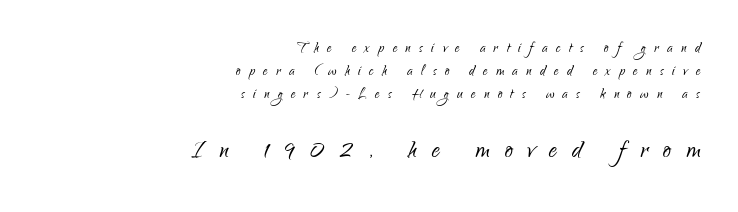
{"serif": "no", "bold": "no", "weight": "light", "width": "condensed", "stroke_contrast": "low", "x_height": "small", "monospaced": "no", "underline": "no", "align": "right", "line_spacing": "normal", "line_spacing_ratio": 1.29, "letter_spacing": "wide", "letter_spacing_em": 0.47, "larger_block": "second", "size_ratio": 1.78, "glyph_px": 32}
